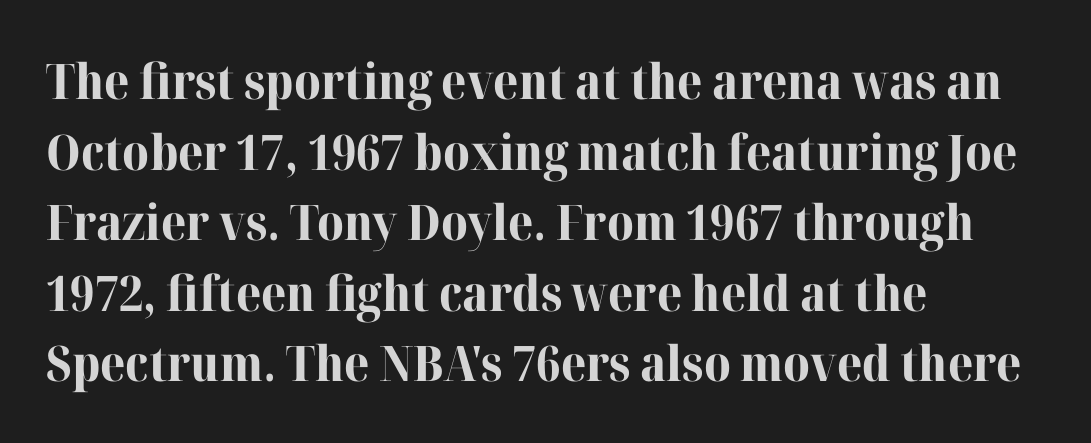
Q: Is the text bold? A: Yes.
Q: Is the text italic (slanted)? A: No, it is upright.
Q: Is the typeface a serif or a sans-serif typeface? A: Serif.
Q: Is the text underlined? A: No.
Q: How is the paragraph aligned? A: Left-aligned.
Q: Is the spacing between letters normal or unusually wide? A: Normal.
Q: Is the spacing between lines tight, normal or loose? A: Normal.
Q: Width (condensed, normal, or wide)? A: Normal.
Q: Stroke contrast? A: High.
Q: x-height? A: Medium.
Q: Monospaced? A: No.
